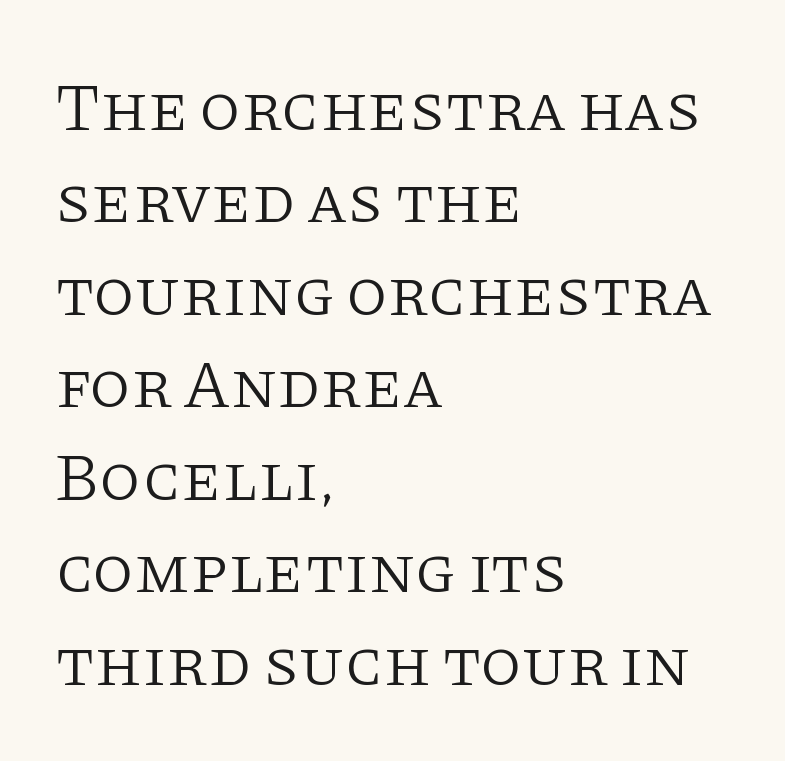
The image shows 67 px light serif type, upright; set left-aligned, normal line spacing (1.38x), normal letter spacing, not underlined; low stroke contrast and a large x-height.
